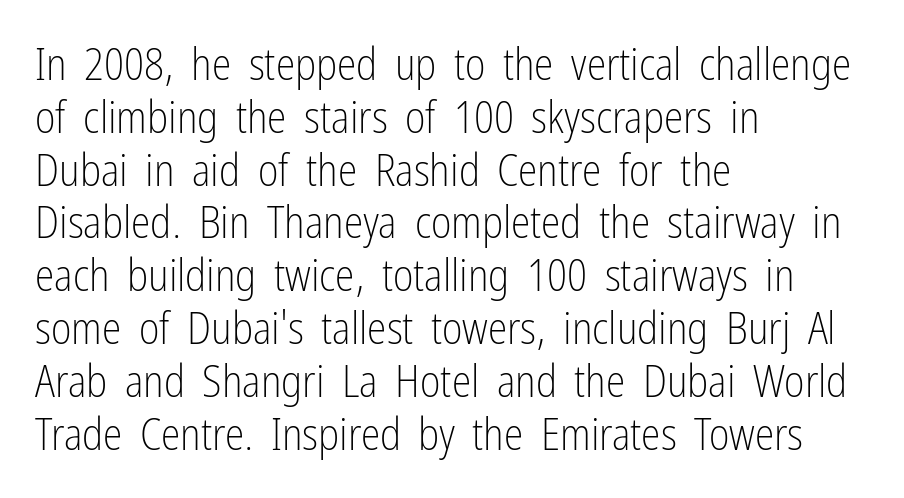
{"serif": "no", "italic": "no", "bold": "no", "weight": "light", "width": "condensed", "stroke_contrast": "low", "x_height": "medium", "monospaced": "no", "underline": "no", "align": "left", "line_spacing_ratio": 1.2, "letter_spacing": "normal", "letter_spacing_em": 0.0, "glyph_px": 44}
